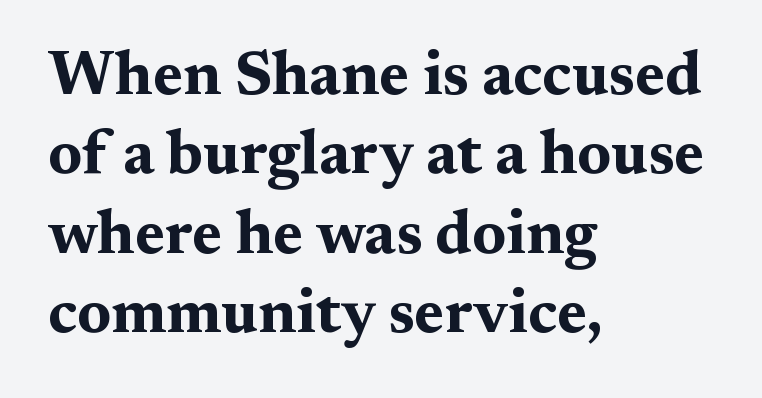
The strip under each line holds only bare page. The glyphs in this specimen are seriffed. This rendering uses left alignment, leaving the right contour irregular. The line-height multiplier appears to be the usual default. Caption: bold face, heavy strokes. Default kerning and tracking; the words read as compact shapes.
